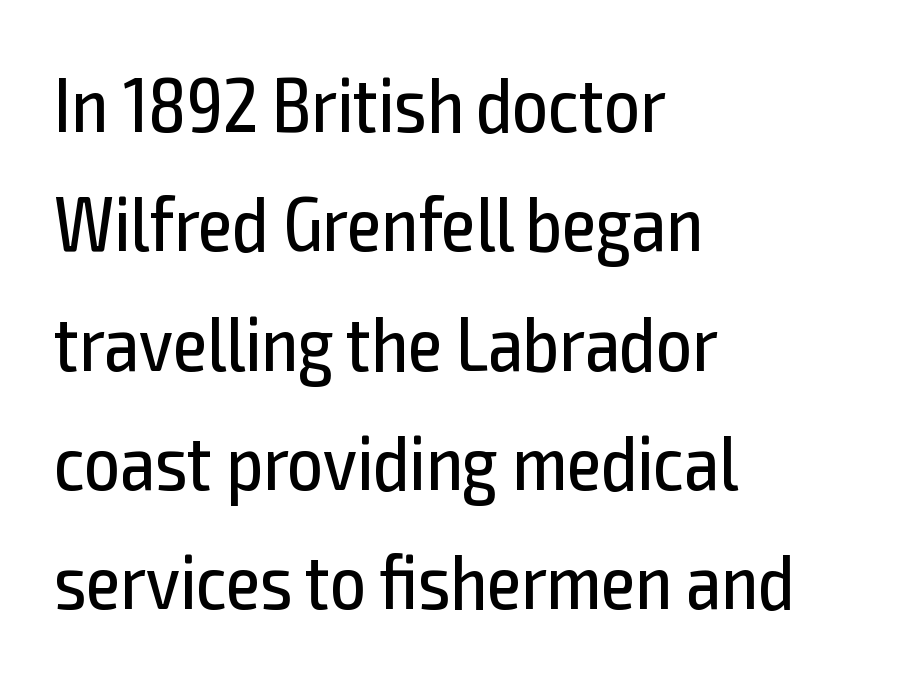
Q: Is the text bold? A: No.
Q: Is the text italic (slanted)? A: No, it is upright.
Q: Is the typeface a serif or a sans-serif typeface? A: Sans-serif.
Q: Is the text underlined? A: No.
Q: How is the paragraph aligned? A: Left-aligned.
Q: Is the spacing between letters normal or unusually wide? A: Normal.
Q: Is the spacing between lines tight, normal or loose? A: Normal.
Q: Width (condensed, normal, or wide)? A: Condensed.
Q: x-height? A: Medium.
Q: Monospaced? A: No.
